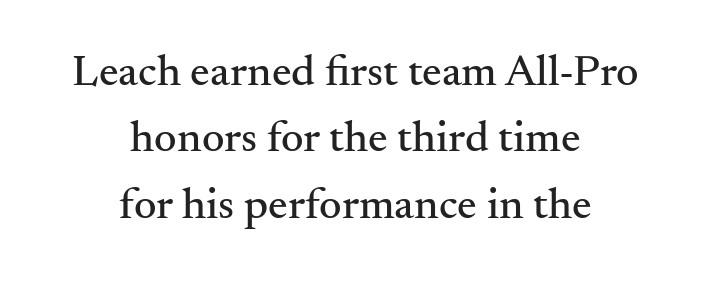
Q: Is the text italic (slanted)? A: No, it is upright.
Q: Is the typeface a serif or a sans-serif typeface? A: Serif.
Q: Is the text underlined? A: No.
Q: How is the paragraph aligned? A: Centered.
Q: Is the spacing between letters normal or unusually wide? A: Normal.
Q: Is the spacing between lines tight, normal or loose? A: Normal.
Q: Width (condensed, normal, or wide)? A: Normal.
Q: Stroke contrast? A: Medium.
Q: x-height? A: Small.
Q: Monospaced? A: No.
